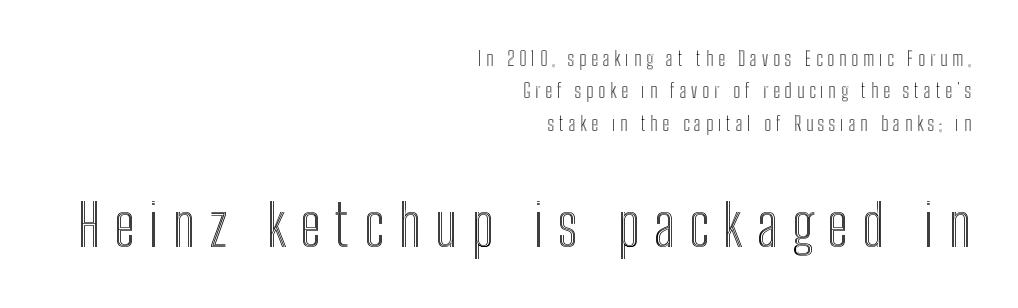
{"italic": "no", "width": "condensed", "x_height": "medium", "monospaced": "no", "underline": "no", "align": "right", "line_spacing_ratio": 1.71, "letter_spacing": "wide", "letter_spacing_em": 0.25, "larger_block": "second", "size_ratio": 3.0, "glyph_px": 57}
